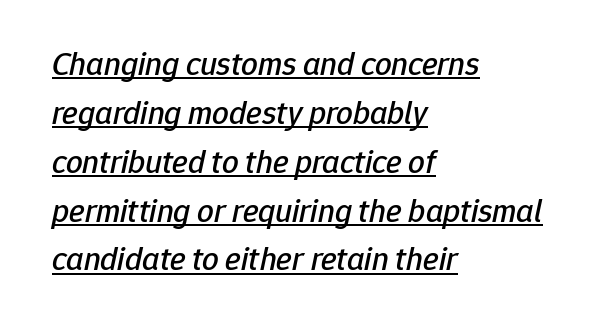
The image shows 33 px text type, italic (leaning right); set left-aligned, normal line spacing (1.48x), normal letter spacing, underlined; low stroke contrast and a medium x-height.
